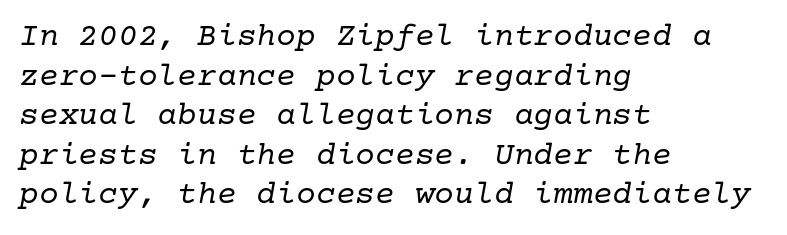
Q: Is the text bold? A: No.
Q: Is the text italic (slanted)? A: Yes, it leans right by about 10 degrees.
Q: Is the typeface a serif or a sans-serif typeface? A: Serif.
Q: Is the text underlined? A: No.
Q: How is the paragraph aligned? A: Left-aligned.
Q: Is the spacing between letters normal or unusually wide? A: Normal.
Q: Width (condensed, normal, or wide)? A: Normal.
Q: Stroke contrast? A: Low.
Q: x-height? A: Medium.
